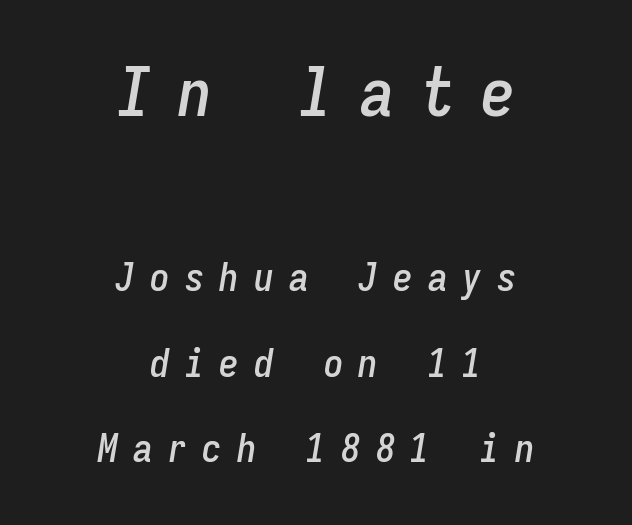
Q: Is the text italic (slanted)? A: Yes, it leans right by about 9 degrees.
Q: Is the text underlined? A: No.
Q: How is the paragraph aligned? A: Centered.
Q: Is the spacing between letters normal or unusually wide? A: Unusually wide.
Q: Is the spacing between lines tight, normal or loose? A: Loose.
Q: Which block of text is set in a larger size, the first (top) or the second (bottom)? A: The first (top) one.
Q: Width (condensed, normal, or wide)? A: Condensed.
Q: Stroke contrast? A: Low.
Q: x-height? A: Medium.
Q: Monospaced? A: Yes.
